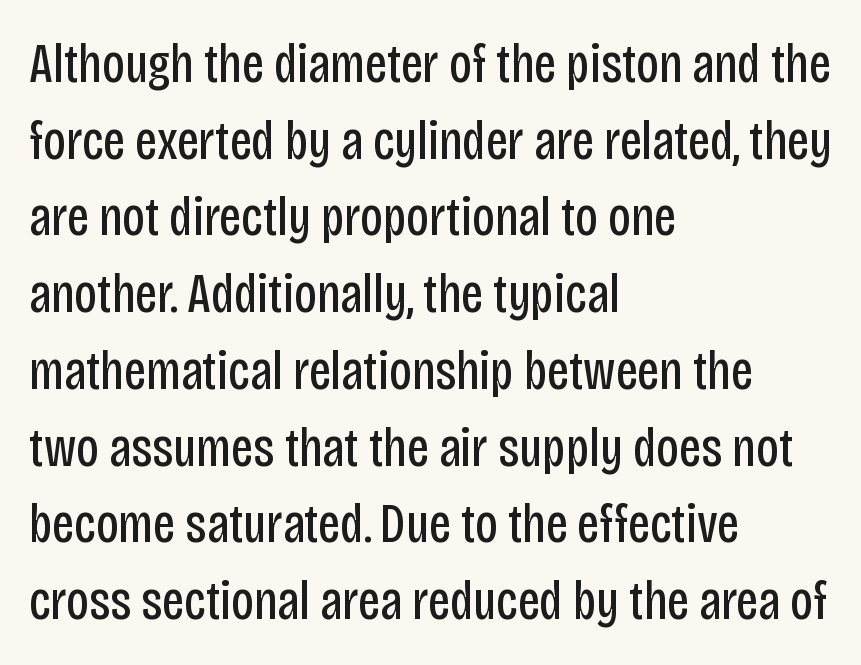
Q: Is the text bold? A: No.
Q: Is the text italic (slanted)? A: No, it is upright.
Q: Is the typeface a serif or a sans-serif typeface? A: Sans-serif.
Q: Is the text underlined? A: No.
Q: How is the paragraph aligned? A: Left-aligned.
Q: Is the spacing between letters normal or unusually wide? A: Normal.
Q: Is the spacing between lines tight, normal or loose? A: Normal.
Q: Width (condensed, normal, or wide)? A: Condensed.
Q: Stroke contrast? A: Low.
Q: x-height? A: Large.
Q: Monospaced? A: No.
